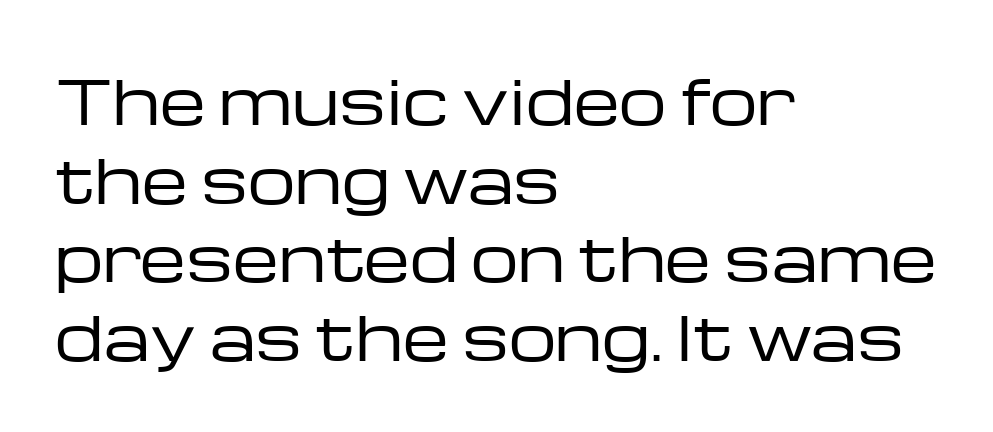
The image shows 60 px regular-weight, wide sans-serif type, upright; set left-aligned, normal line spacing (1.31x), normal letter spacing, not underlined; low stroke contrast and a medium x-height.
